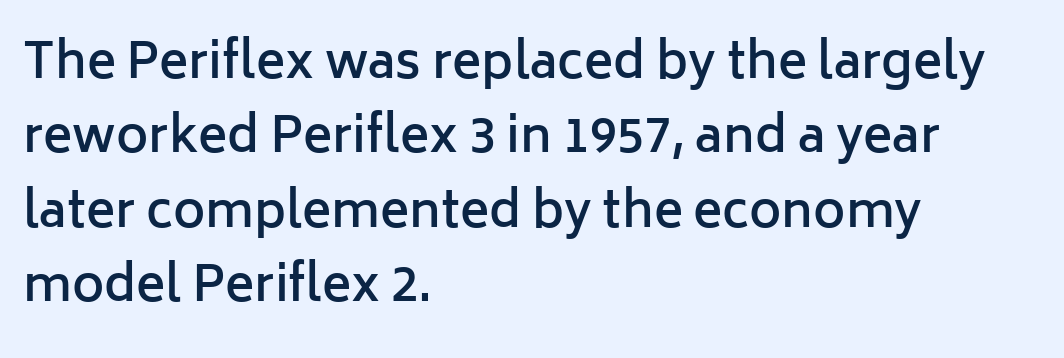
Q: Is the text bold? A: Semi-bold.
Q: Is the text italic (slanted)? A: No, it is upright.
Q: Is the typeface a serif or a sans-serif typeface? A: Sans-serif.
Q: Is the text underlined? A: No.
Q: How is the paragraph aligned? A: Left-aligned.
Q: Is the spacing between letters normal or unusually wide? A: Normal.
Q: Is the spacing between lines tight, normal or loose? A: Normal.
Q: Width (condensed, normal, or wide)? A: Normal.
Q: Stroke contrast? A: Low.
Q: x-height? A: Medium.
Q: Monospaced? A: No.
